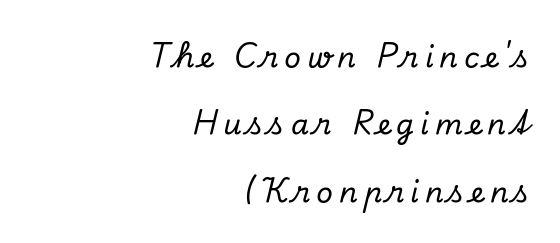
The image shows 29 px serif type, italic (leaning right); set right-aligned, loose line spacing (2.32x), unusually wide letter spacing (+0.2 em), not underlined; low stroke contrast and a small x-height.
